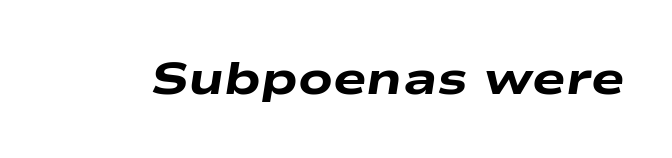
{"italic": "yes", "lean": "right", "slant_degrees": 9, "bold": "yes", "weight": "heavy", "width": "wide", "stroke_contrast": "low", "x_height": "medium", "monospaced": "no", "underline": "no", "letter_spacing": "normal", "letter_spacing_em": 0.0, "glyph_px": 45}
